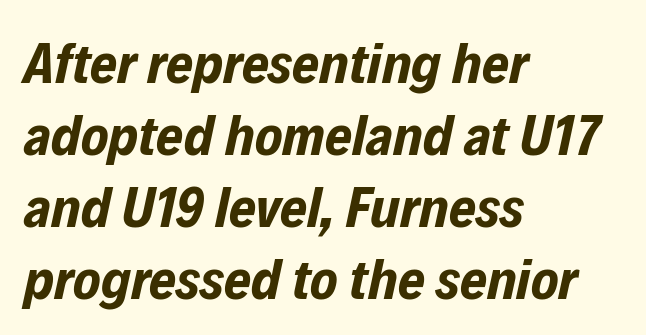
The text block is weighted toward the left margin, trailing off unevenly rightward. These lines are rendered in a variable-pitch font. This rendering leaves character spacing at its baseline value. The letters are bold, with thick, heavy strokes. Italic: yes, the glyphs are oblique.
